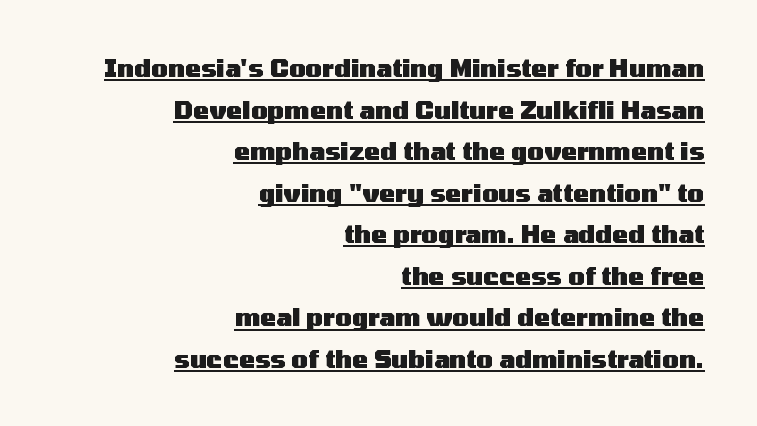
Q: Is the text bold? A: Yes.
Q: Is the text italic (slanted)? A: No, it is upright.
Q: Is the text underlined? A: Yes.
Q: How is the paragraph aligned? A: Right-aligned.
Q: Is the spacing between letters normal or unusually wide? A: Normal.
